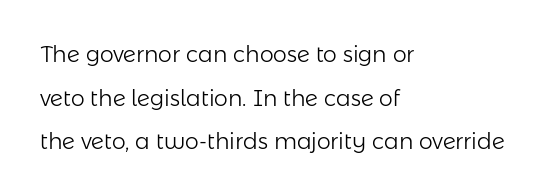
Q: Is the text bold? A: No.
Q: Is the text italic (slanted)? A: No, it is upright.
Q: Is the text underlined? A: No.
Q: How is the paragraph aligned? A: Left-aligned.
Q: Is the spacing between letters normal or unusually wide? A: Normal.
Q: Is the spacing between lines tight, normal or loose? A: Loose.
